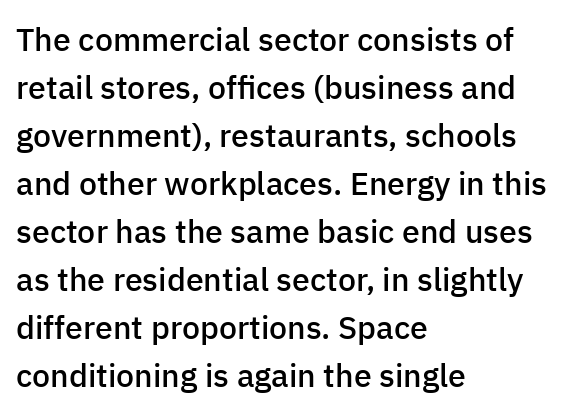
No word sits above an underline. The font's upright variant was chosen for this text. The paragraph shown leans on its left margin. Slightly chunky letters — semibold, I'd say, not full bold.
